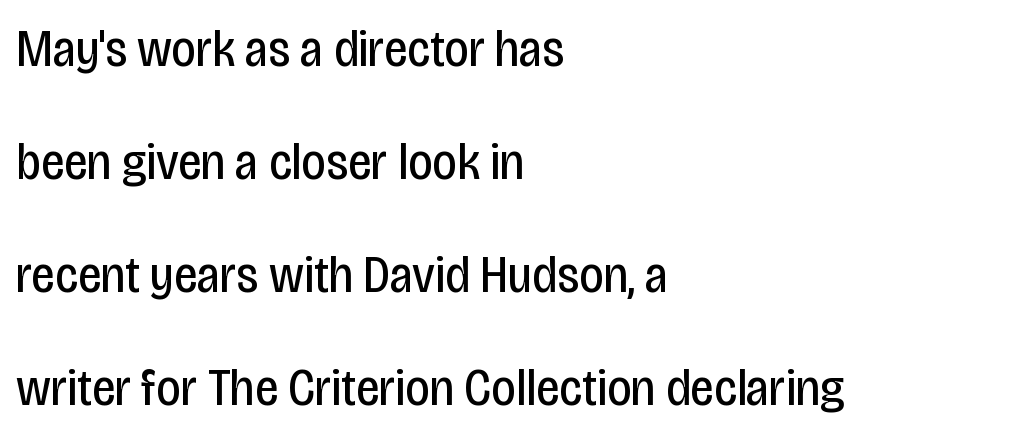
{"serif": "no", "italic": "no", "bold": "no", "weight": "regular", "width": "condensed", "stroke_contrast": "low", "x_height": "large", "monospaced": "no", "underline": "no", "align": "left", "line_spacing": "loose", "line_spacing_ratio": 2.13, "letter_spacing": "normal", "letter_spacing_em": 0.0, "glyph_px": 53}
